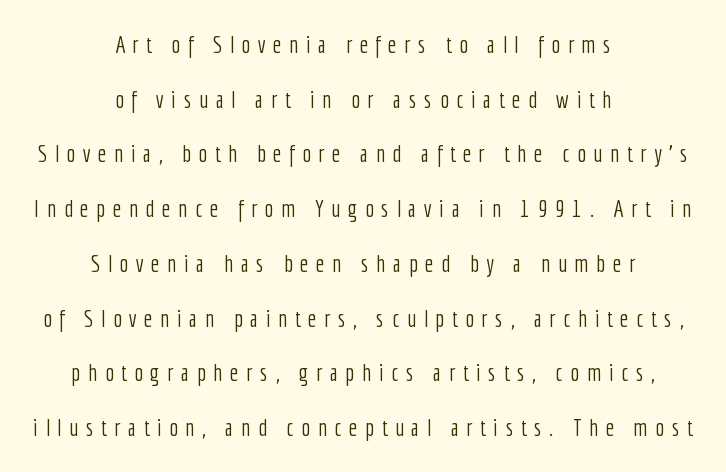
Q: Is the text bold? A: No.
Q: Is the text italic (slanted)? A: No, it is upright.
Q: Is the text underlined? A: No.
Q: How is the paragraph aligned? A: Centered.
Q: Is the spacing between letters normal or unusually wide? A: Unusually wide.
Q: Is the spacing between lines tight, normal or loose? A: Loose.
